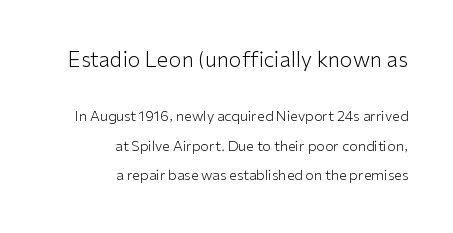
The image shows 21 px text type, upright; set right-aligned, loose line spacing (2.11x), normal letter spacing, not underlined; the first (top) block is 1.5x larger.
